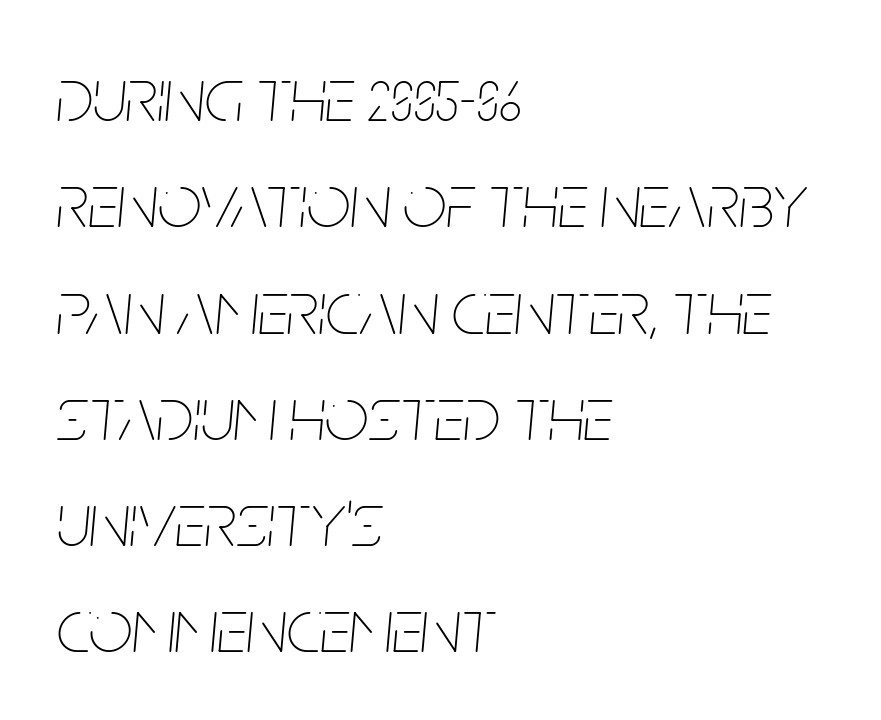
{"italic": "yes", "lean": "right", "slant_degrees": 5, "bold": "no", "weight": "thin", "width": "condensed", "stroke_contrast": "low", "x_height": "large", "monospaced": "no", "underline": "no", "align": "left", "line_spacing": "normal", "line_spacing_ratio": 1.38, "letter_spacing": "normal", "letter_spacing_em": 0.0, "glyph_px": 77}
